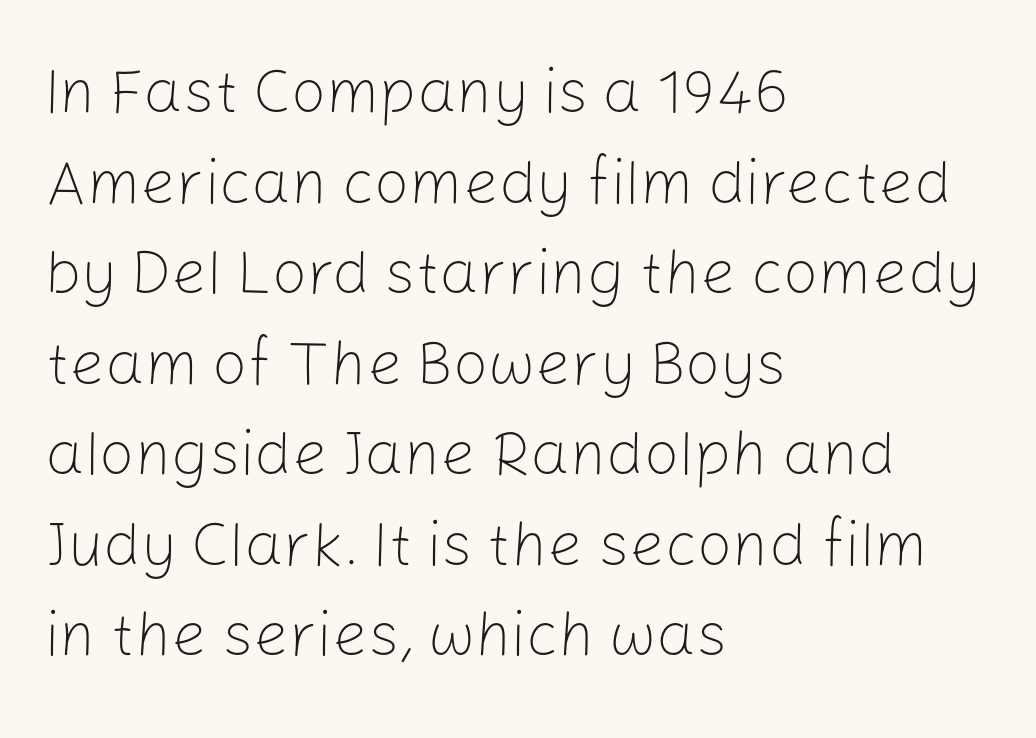
The image shows 62 px light sans-serif type, upright; set left-aligned, normal line spacing (1.46x), normal letter spacing, not underlined; low stroke contrast and a medium x-height.
